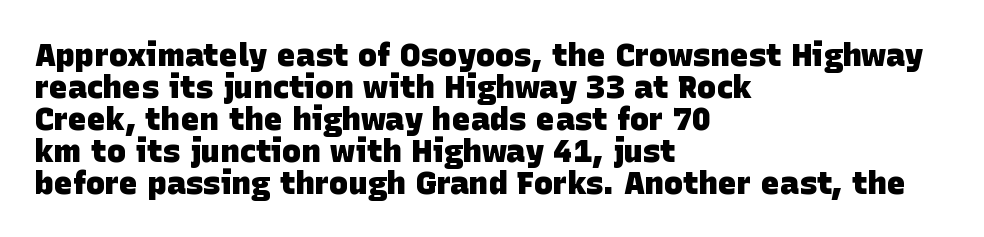
{"serif": "no", "bold": "yes", "weight": "heavy", "width": "normal", "stroke_contrast": "low", "x_height": "large", "monospaced": "no", "underline": "no", "align": "left", "line_spacing": "tight", "line_spacing_ratio": 1.0, "letter_spacing": "normal", "letter_spacing_em": 0.0, "glyph_px": 32}
